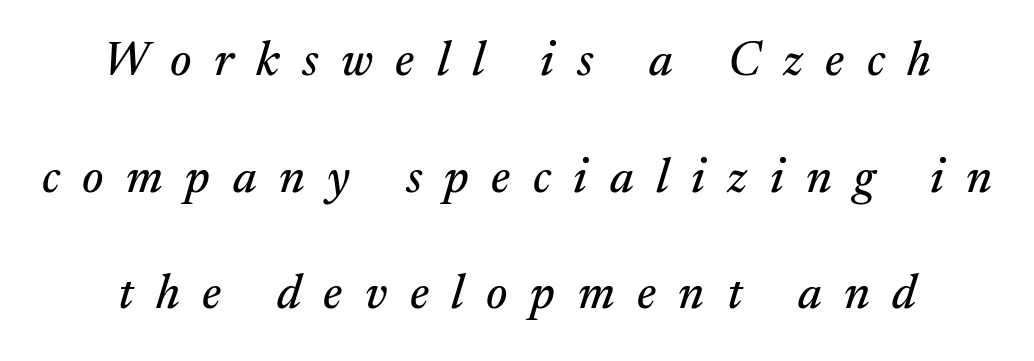
The space directly below the letters is spotless. Notice how the stems are inclined rather than vertical — that's the hallmark of italics. The block of text is sparse from top to bottom, with ample space between rows. Does extra space separate the letters? Yes, quite a lot of it. Here the designer chose a conventional face with non-uniform glyph widths. The glyphs in this specimen are seriffed.
